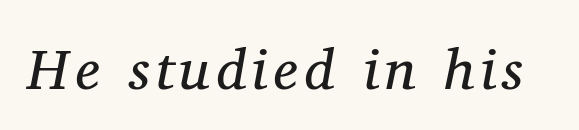
The rendering uses natural spacing where letterforms have individual widths. The words here are not underlined. Style check: oblique. The type family on display is of the serif kind. The characters are drawn with everyday or finer stroke widths.
